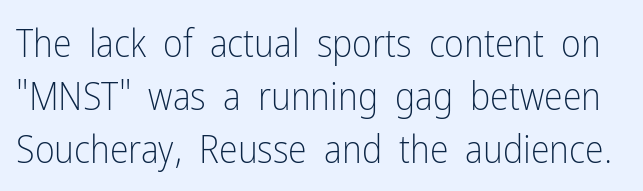
{"serif": "no", "italic": "no", "bold": "no", "weight": "light", "width": "condensed", "stroke_contrast": "low", "x_height": "medium", "monospaced": "no", "underline": "no", "line_spacing": "normal", "line_spacing_ratio": 1.39, "letter_spacing": "normal", "letter_spacing_em": 0.0, "glyph_px": 38}
